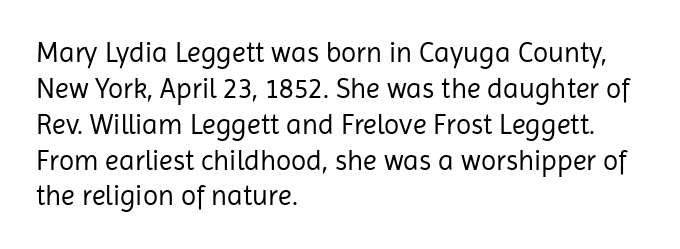
{"serif": "no", "italic": "no", "bold": "no", "weight": "regular", "width": "normal", "stroke_contrast": "low", "x_height": "medium", "monospaced": "no", "underline": "no", "align": "left", "line_spacing": "normal", "line_spacing_ratio": 1.28, "letter_spacing": "normal", "letter_spacing_em": 0.0, "glyph_px": 28}
